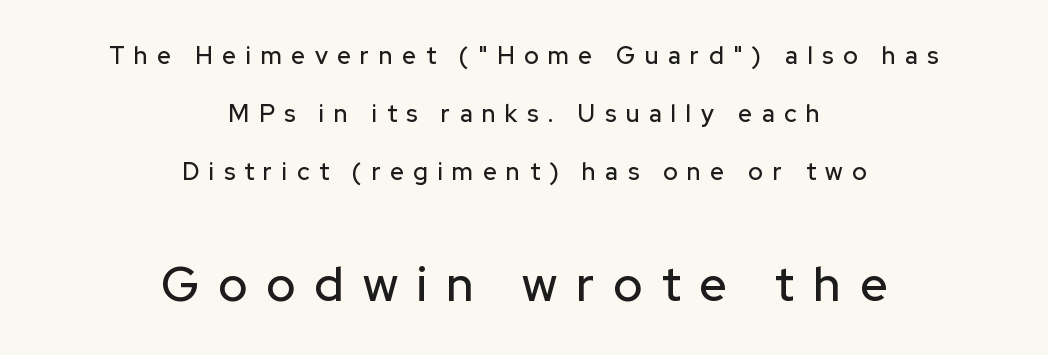
Q: Is the text italic (slanted)? A: No, it is upright.
Q: Is the typeface a serif or a sans-serif typeface? A: Sans-serif.
Q: Is the text underlined? A: No.
Q: How is the paragraph aligned? A: Centered.
Q: Is the spacing between letters normal or unusually wide? A: Unusually wide.
Q: Is the spacing between lines tight, normal or loose? A: Loose.
Q: Which block of text is set in a larger size, the first (top) or the second (bottom)? A: The second (bottom) one.
Q: Width (condensed, normal, or wide)? A: Normal.
Q: Stroke contrast? A: Low.
Q: x-height? A: Medium.
Q: Monospaced? A: No.
